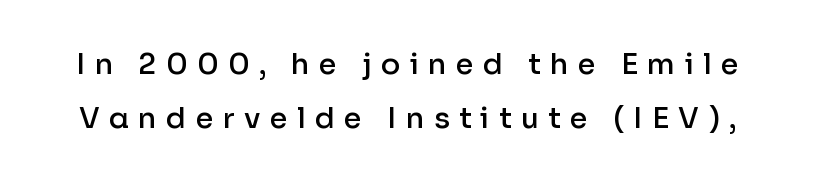
The image shows 29 px semibold sans-serif type, upright; set line spacing 1.86x, unusually wide letter spacing (+0.32 em), not underlined; low stroke contrast and a medium x-height.
